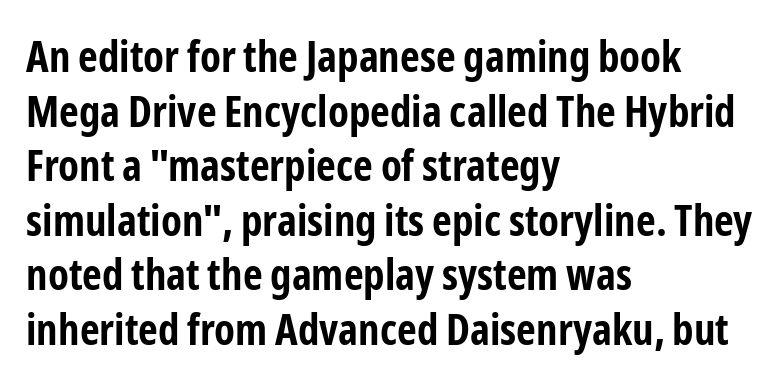
{"serif": "no", "italic": "no", "bold": "yes", "weight": "bold", "width": "condensed", "stroke_contrast": "low", "x_height": "medium", "monospaced": "no", "underline": "no", "align": "left", "line_spacing": "normal", "line_spacing_ratio": 1.27, "letter_spacing": "normal", "letter_spacing_em": 0.0, "glyph_px": 43}
